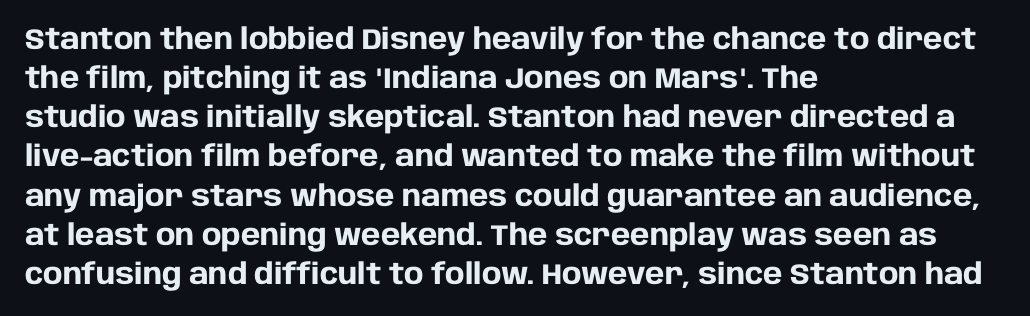
{"serif": "no", "italic": "no", "bold": "yes", "weight": "heavy", "width": "normal", "stroke_contrast": "low", "x_height": "large", "monospaced": "no", "underline": "no", "align": "left", "line_spacing": "normal", "line_spacing_ratio": 1.35, "letter_spacing": "normal", "letter_spacing_em": 0.0, "glyph_px": 29}
